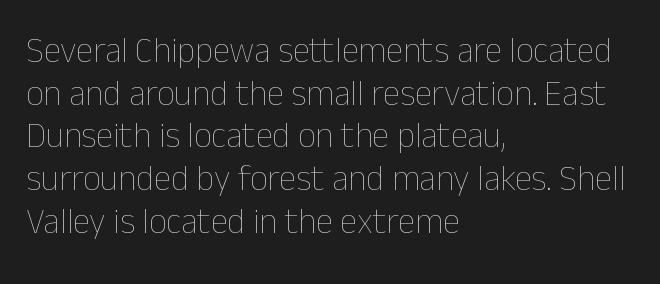
The image shows 35 px thin type, upright; set left-aligned, line spacing 1.22x, normal letter spacing, not underlined; low stroke contrast and a medium x-height.
